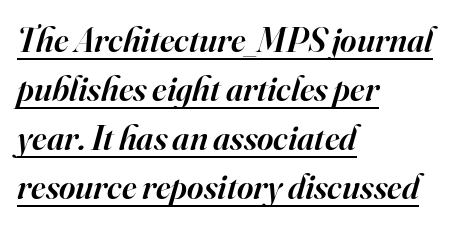
The image shows 35 px semibold serif type, italic (leaning right); set left-aligned, normal line spacing (1.4x), normal letter spacing, underlined; high stroke contrast and a small x-height.
